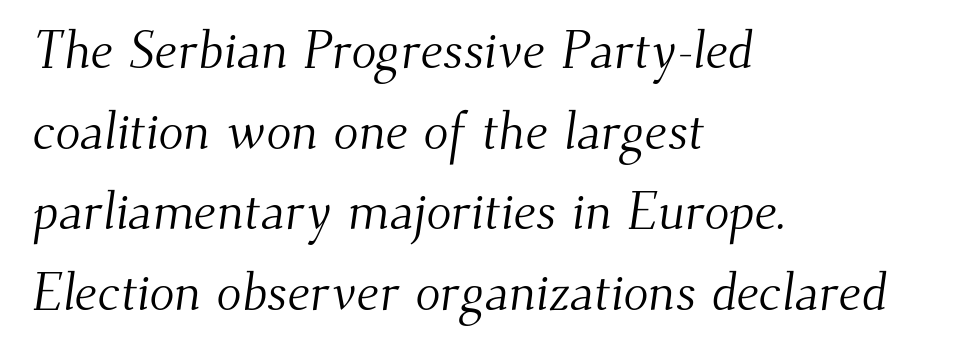
{"serif": "yes", "bold": "no", "weight": "light", "width": "normal", "stroke_contrast": "medium", "x_height": "small", "monospaced": "no", "underline": "no", "align": "left", "line_spacing": "normal", "line_spacing_ratio": 1.55, "letter_spacing": "normal", "letter_spacing_em": 0.0, "glyph_px": 52}
